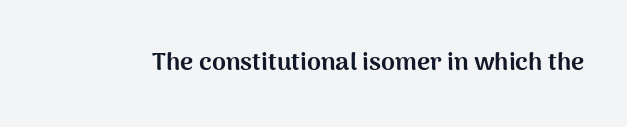
Q: Is the text bold? A: Yes.
Q: Is the text italic (slanted)? A: No, it is upright.
Q: Is the text underlined? A: No.
Q: Is the spacing between letters normal or unusually wide? A: Normal.
